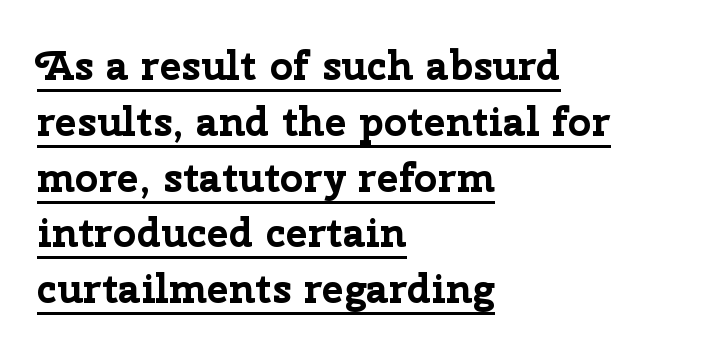
Q: Is the text bold? A: Yes.
Q: Is the text italic (slanted)? A: No, it is upright.
Q: Is the typeface a serif or a sans-serif typeface? A: Sans-serif.
Q: Is the text underlined? A: Yes.
Q: How is the paragraph aligned? A: Left-aligned.
Q: Is the spacing between letters normal or unusually wide? A: Normal.
Q: Is the spacing between lines tight, normal or loose? A: Normal.
Q: Width (condensed, normal, or wide)? A: Normal.
Q: Stroke contrast? A: Low.
Q: x-height? A: Medium.
Q: Monospaced? A: No.
